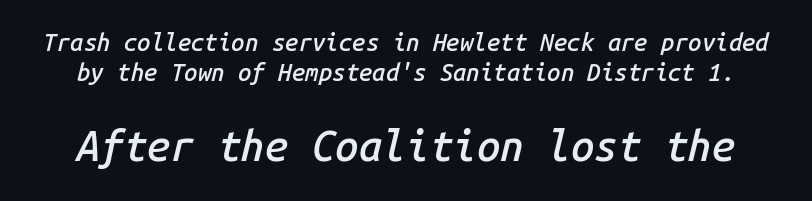
Fixed-width glyphs throughout — classic coding-font behaviour. Inter-character spacing is left at the font's built-in metrics. The string is rendered with underlining switched off. In terms of weight, the rendering is demibold, just under bold. Character size in the trailing block exceeds that of the leading block.
